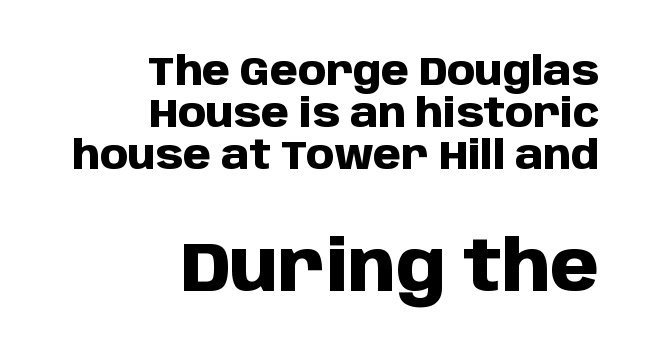
{"serif": "no", "italic": "no", "bold": "yes", "weight": "heavy", "width": "normal", "stroke_contrast": "low", "x_height": "large", "monospaced": "no", "underline": "no", "align": "right", "line_spacing": "tight", "line_spacing_ratio": 1.05, "letter_spacing": "normal", "letter_spacing_em": 0.0, "larger_block": "second", "size_ratio": 1.75, "glyph_px": 70}
